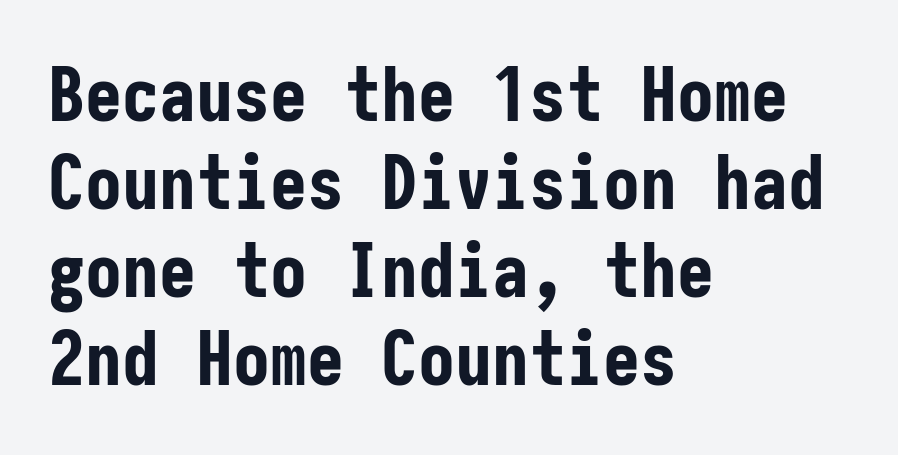
Q: Is the text bold? A: Yes.
Q: Is the text italic (slanted)? A: No, it is upright.
Q: Is the typeface a serif or a sans-serif typeface? A: Sans-serif.
Q: Is the text underlined? A: No.
Q: How is the paragraph aligned? A: Left-aligned.
Q: Is the spacing between letters normal or unusually wide? A: Normal.
Q: Width (condensed, normal, or wide)? A: Condensed.
Q: Stroke contrast? A: Low.
Q: x-height? A: Medium.
